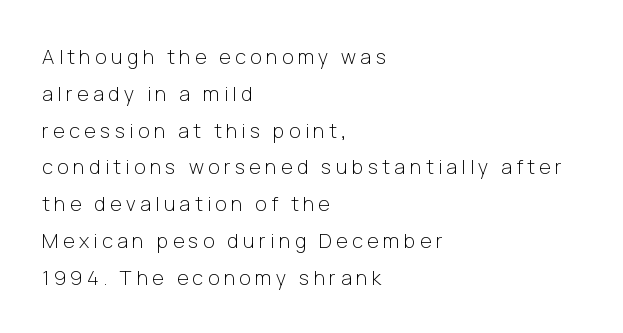
The image shows 20 px text type, upright; set left-aligned, line spacing 1.84x, unusually wide letter spacing (+0.22 em), not underlined.
